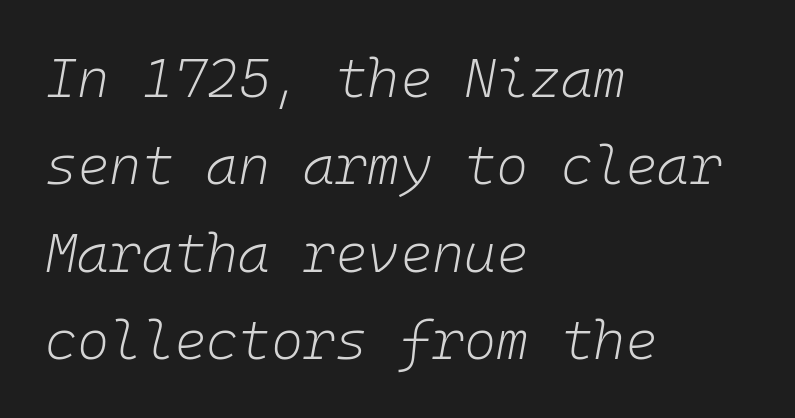
{"italic": "yes", "lean": "right", "slant_degrees": 10, "bold": "no", "weight": "light", "width": "normal", "stroke_contrast": "low", "x_height": "medium", "monospaced": "yes", "underline": "no", "align": "left", "line_spacing": "normal", "line_spacing_ratio": 1.59, "letter_spacing": "normal", "letter_spacing_em": 0.0, "glyph_px": 55}
